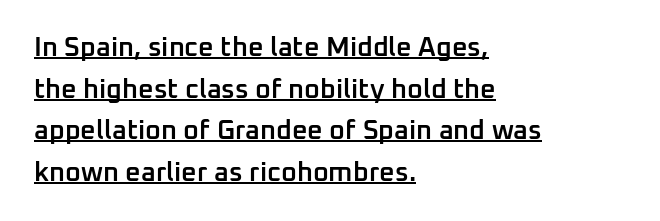
No extra tracking has been applied to these lines. The lettering holds an erect, upright posture throughout. Has an underline been added? It has. In terms of leading, this rendering sits right in the middle.
